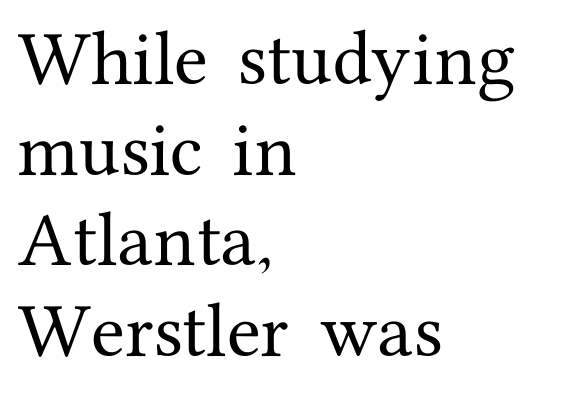
The image shows 62 px serif type, upright; set left-aligned, normal line spacing (1.46x), normal letter spacing, not underlined; medium stroke contrast and a medium x-height.
